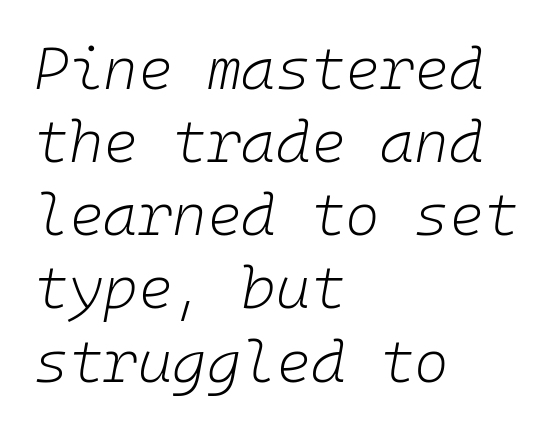
The image shows 59 px light type, italic (leaning right), monospaced; set left-aligned, line spacing 1.24x, normal letter spacing, not underlined; low stroke contrast and a medium x-height.
